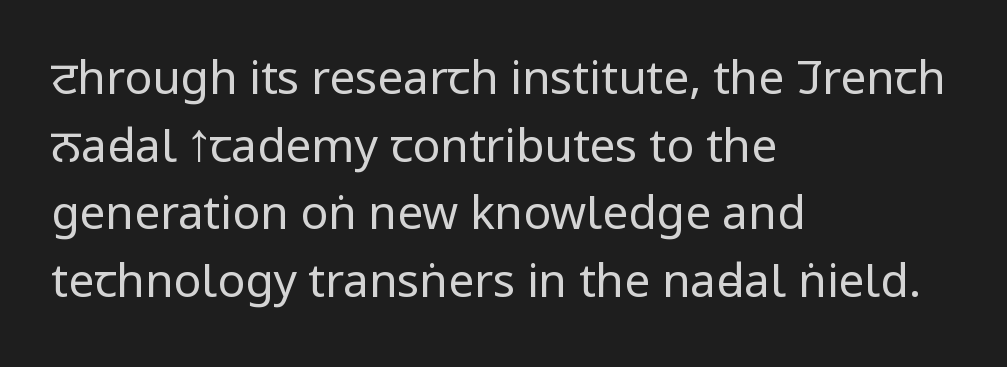
Think of a printed novel: that variable character pitch is what you see here. Think standard paragraph weight, or any step lighter than that. All the whitespace from short lines collects on the right. Regarding serifs, this sample does without them. Each new line begins a customary step beneath the previous one. Between one letter and the next there's only the usual sliver of space.
